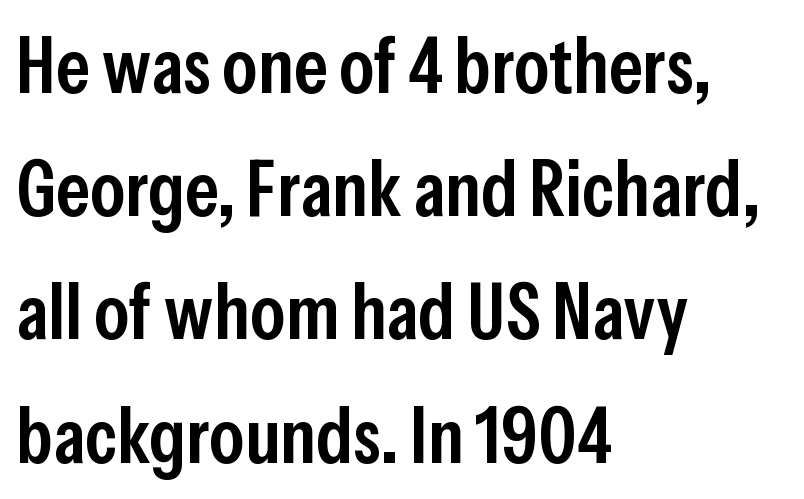
Q: Is the text bold? A: Semi-bold.
Q: Is the text italic (slanted)? A: No, it is upright.
Q: Is the typeface a serif or a sans-serif typeface? A: Sans-serif.
Q: Is the text underlined? A: No.
Q: How is the paragraph aligned? A: Left-aligned.
Q: Is the spacing between letters normal or unusually wide? A: Normal.
Q: Is the spacing between lines tight, normal or loose? A: Normal.
Q: Width (condensed, normal, or wide)? A: Condensed.
Q: Stroke contrast? A: Low.
Q: x-height? A: Medium.
Q: Monospaced? A: No.
